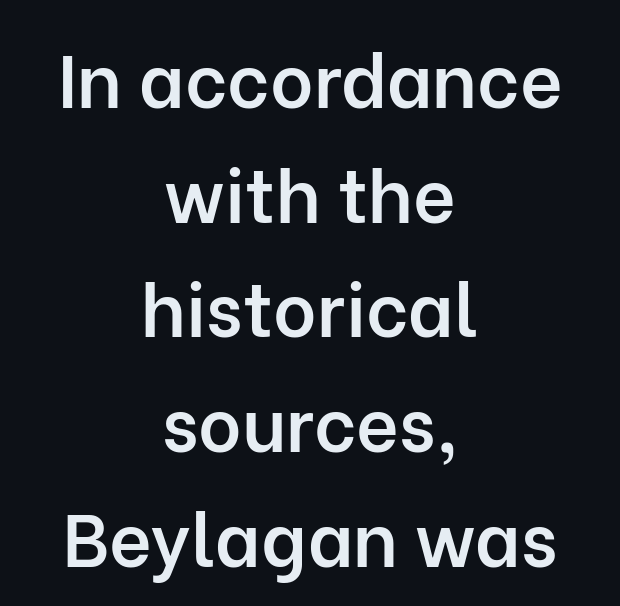
The image shows 74 px semibold sans-serif type, upright; set centered, normal line spacing (1.55x), normal letter spacing, not underlined; low stroke contrast and a medium x-height.
